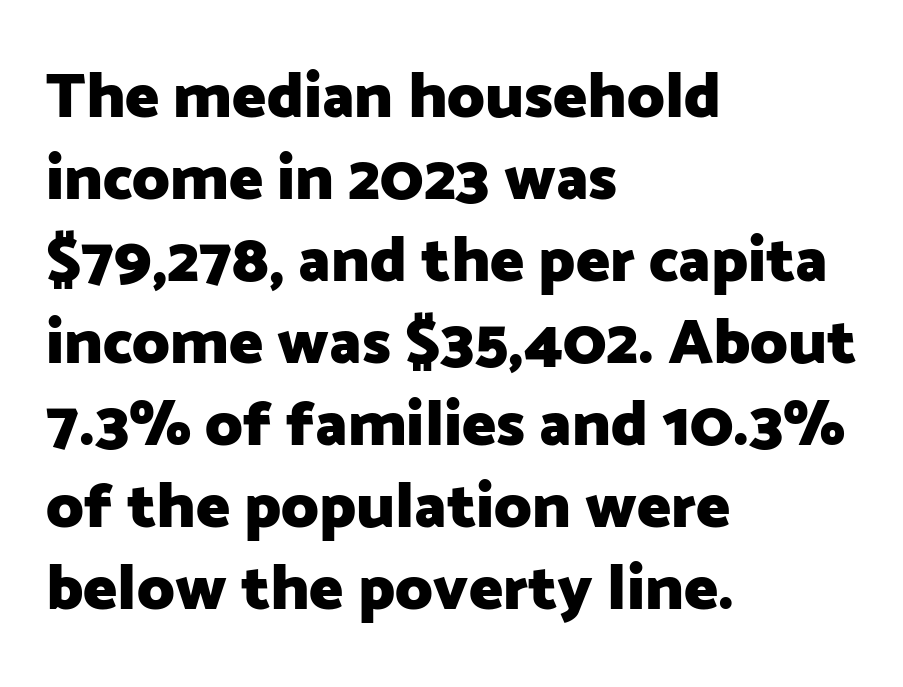
Q: Is the text bold? A: Yes.
Q: Is the text italic (slanted)? A: No, it is upright.
Q: Is the typeface a serif or a sans-serif typeface? A: Sans-serif.
Q: Is the text underlined? A: No.
Q: How is the paragraph aligned? A: Left-aligned.
Q: Is the spacing between letters normal or unusually wide? A: Normal.
Q: Is the spacing between lines tight, normal or loose? A: Normal.
Q: Width (condensed, normal, or wide)? A: Normal.
Q: Stroke contrast? A: Low.
Q: x-height? A: Medium.
Q: Monospaced? A: No.
